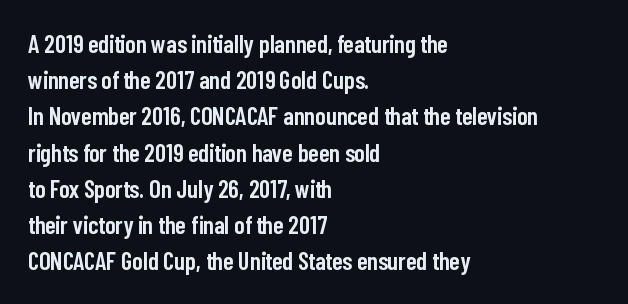
Caption: semibold face, moderately heavy strokes. Type without underlining. Quick note: interline space is typical. Vertical strokes here are truly vertical. Caption: multi-line text, flush left, ragged right.
